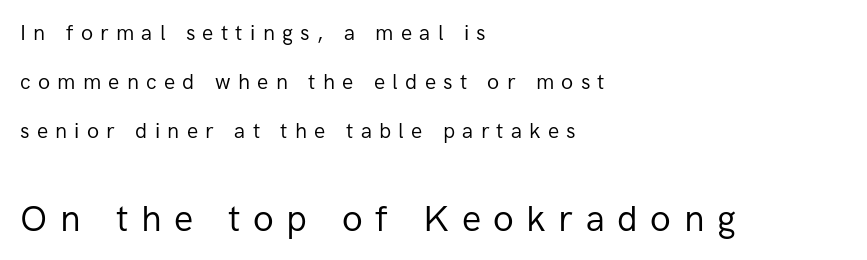
Q: Is the text bold? A: No.
Q: Is the text italic (slanted)? A: No, it is upright.
Q: Is the typeface a serif or a sans-serif typeface? A: Sans-serif.
Q: Is the text underlined? A: No.
Q: How is the paragraph aligned? A: Left-aligned.
Q: Is the spacing between letters normal or unusually wide? A: Unusually wide.
Q: Is the spacing between lines tight, normal or loose? A: Loose.
Q: Which block of text is set in a larger size, the first (top) or the second (bottom)? A: The second (bottom) one.
Q: Width (condensed, normal, or wide)? A: Normal.
Q: Stroke contrast? A: Low.
Q: x-height? A: Medium.
Q: Monospaced? A: No.
